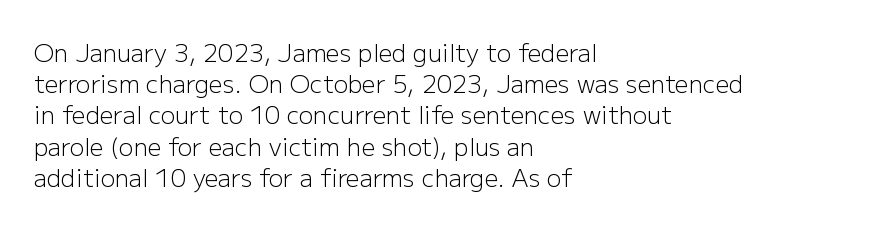
The ragged edge is on the right, which tells us the setting is flush left. The passage shown is not underscored anywhere. These lines were composed using upright roman letters. This sample uses plain, unmodified letter spacing. Reading down the column, the eye jumps a familiar distance to each next line.
